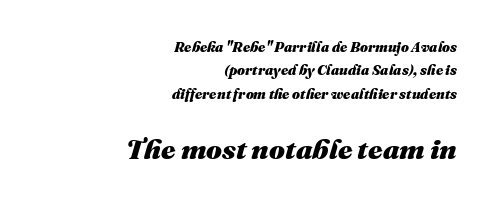
Q: Is the text bold? A: Yes.
Q: Is the text italic (slanted)? A: Yes, it leans right by about 16 degrees.
Q: Is the text underlined? A: No.
Q: How is the paragraph aligned? A: Right-aligned.
Q: Is the spacing between letters normal or unusually wide? A: Normal.
Q: Is the spacing between lines tight, normal or loose? A: Normal.
Q: Which block of text is set in a larger size, the first (top) or the second (bottom)? A: The second (bottom) one.
Q: Width (condensed, normal, or wide)? A: Normal.
Q: Stroke contrast? A: Medium.
Q: x-height? A: Medium.
Q: Monospaced? A: No.
